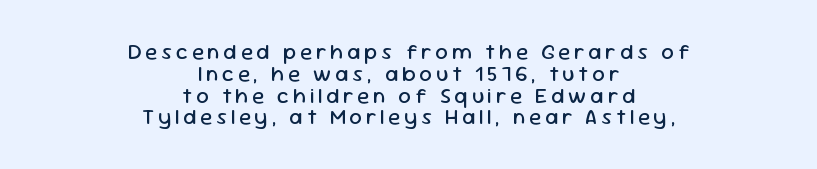
Q: Is the text bold? A: No.
Q: Is the text italic (slanted)? A: No, it is upright.
Q: Is the text underlined? A: No.
Q: How is the paragraph aligned? A: Centered.
Q: Is the spacing between lines tight, normal or loose? A: Tight.
